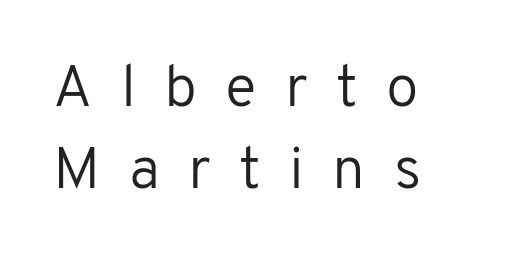
The image shows 59 px regular-weight sans-serif type, upright; set left-aligned, normal line spacing (1.39x), unusually wide letter spacing (+0.48 em), not underlined; low stroke contrast and a medium x-height.
